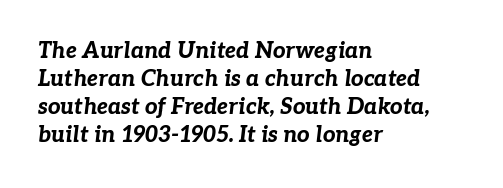
{"italic": "yes", "lean": "right", "slant_degrees": 7, "bold": "yes", "underline": "no", "align": "left", "line_spacing": "normal", "line_spacing_ratio": 1.28, "letter_spacing": "normal", "letter_spacing_em": 0.0, "glyph_px": 22}
